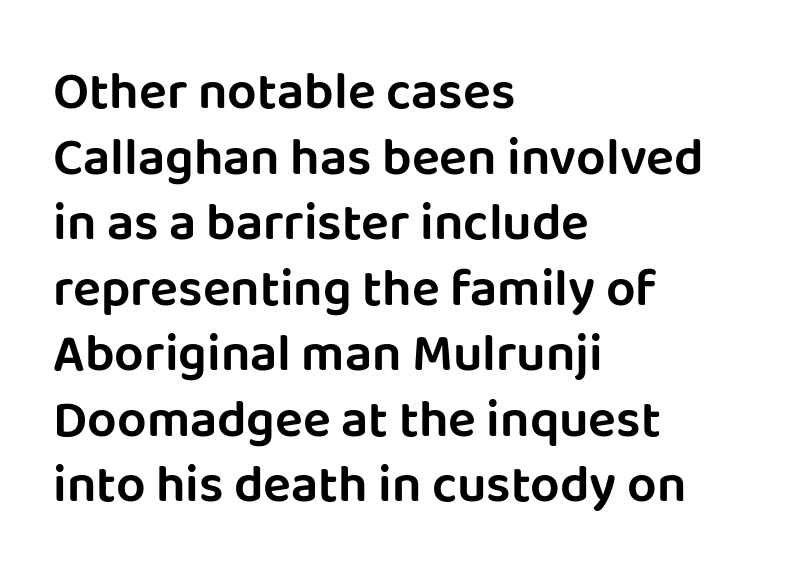
The image shows 52 px sans-serif type, upright; set left-aligned, normal line spacing (1.26x), normal letter spacing, not underlined; low stroke contrast and a large x-height.
